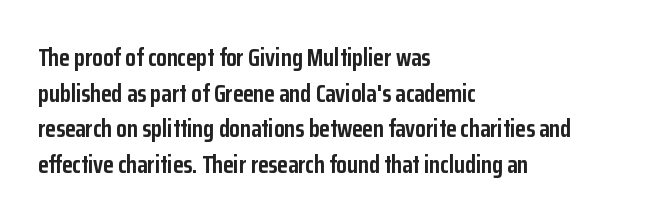
Q: Is the text bold? A: Yes.
Q: Is the text italic (slanted)? A: No, it is upright.
Q: Is the text underlined? A: No.
Q: How is the paragraph aligned? A: Left-aligned.
Q: Is the spacing between letters normal or unusually wide? A: Normal.
Q: Is the spacing between lines tight, normal or loose? A: Normal.
